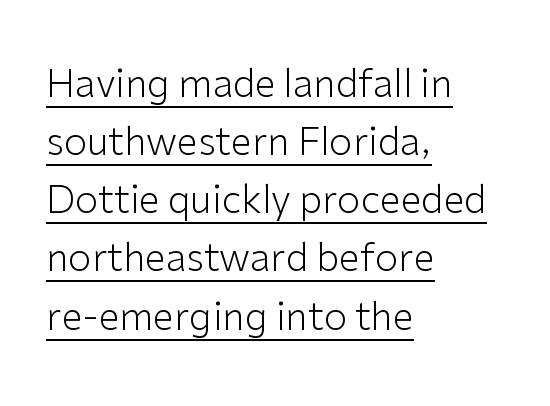
A typesetter would call this proportional, since set widths differ per character. Designer's note — italics off, roman on. Nothing heavy about these letters — not bold at all. The type family on display is of the sans-serif kind.
